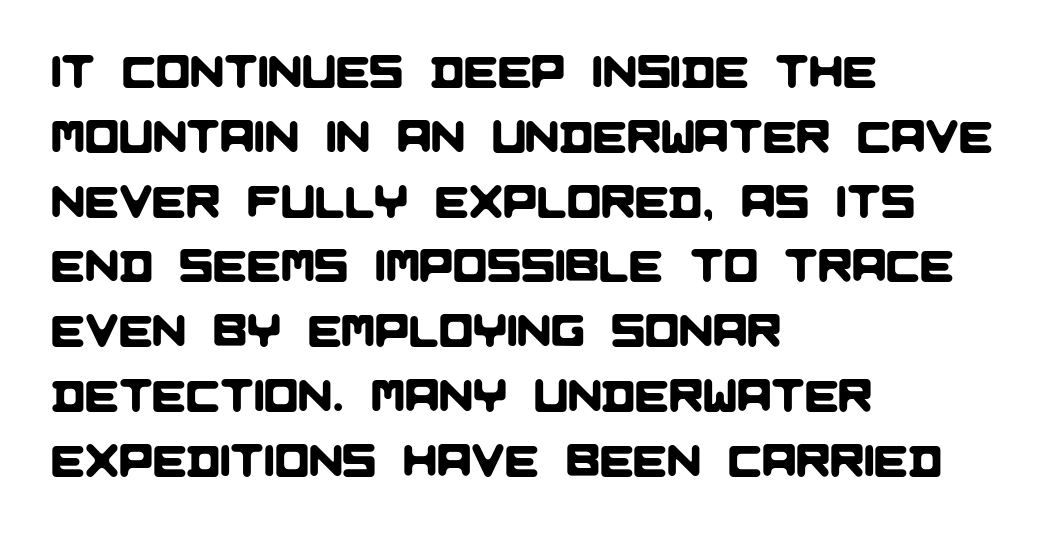
Q: Is the typeface a serif or a sans-serif typeface? A: Sans-serif.
Q: Is the text underlined? A: No.
Q: How is the paragraph aligned? A: Left-aligned.
Q: Is the spacing between letters normal or unusually wide? A: Normal.
Q: Is the spacing between lines tight, normal or loose? A: Normal.
Q: Width (condensed, normal, or wide)? A: Normal.
Q: Stroke contrast? A: Low.
Q: x-height? A: Large.
Q: Monospaced? A: No.
